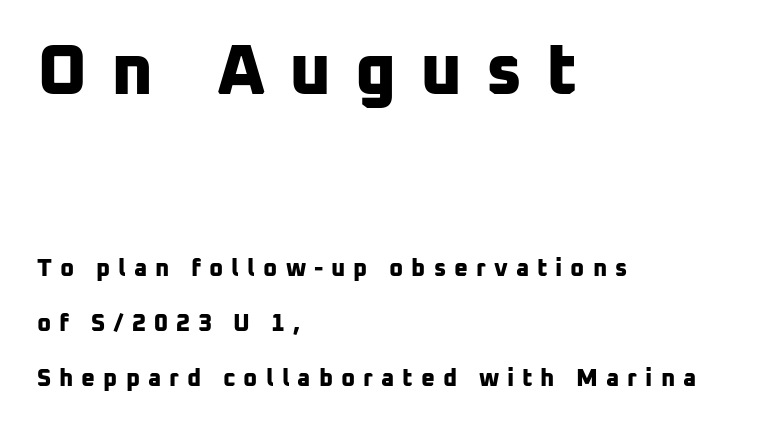
Interline gaps are noticeably wide in this sample. Type style note: lacks serifs. The space beneath each line is pristine and unruled. Here the designer chose a conventional face with non-uniform glyph widths.
